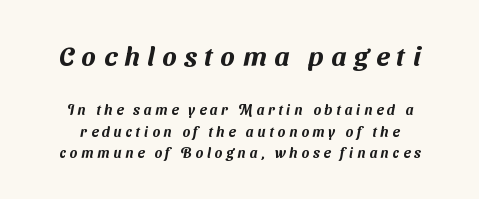
{"underline": "no", "line_spacing": "normal", "line_spacing_ratio": 1.51, "letter_spacing": "wide", "letter_spacing_em": 0.28, "larger_block": "first", "size_ratio": 1.93, "glyph_px": 27}
